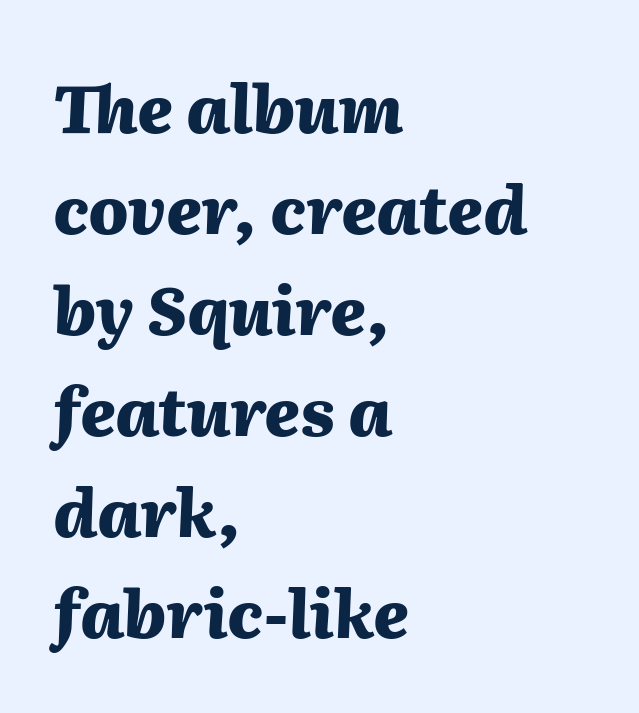
{"italic": "yes", "lean": "right", "slant_degrees": 2, "bold": "yes", "weight": "heavy", "width": "normal", "stroke_contrast": "medium", "x_height": "medium", "monospaced": "no", "underline": "no", "align": "left", "line_spacing": "normal", "line_spacing_ratio": 1.53, "letter_spacing": "normal", "letter_spacing_em": 0.0, "glyph_px": 66}
